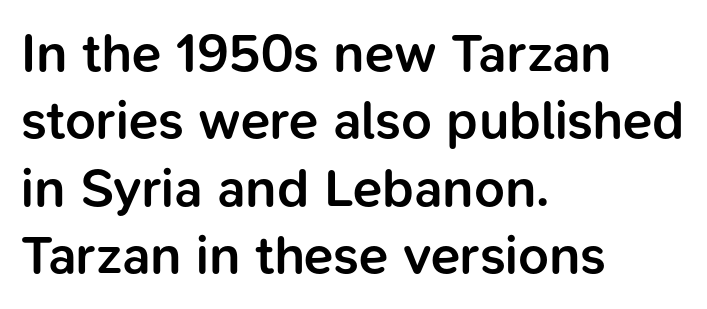
{"serif": "no", "italic": "no", "bold": "semi", "weight": "semibold", "width": "normal", "stroke_contrast": "low", "x_height": "medium", "monospaced": "no", "underline": "no", "align": "left", "line_spacing": "normal", "line_spacing_ratio": 1.25, "letter_spacing": "normal", "letter_spacing_em": 0.0, "glyph_px": 54}
